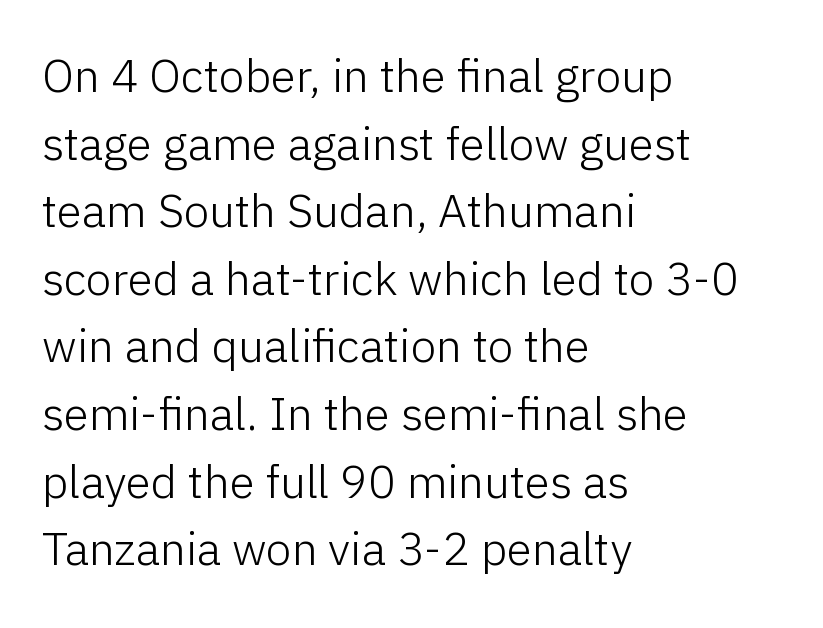
{"serif": "no", "italic": "no", "bold": "no", "weight": "light", "width": "normal", "stroke_contrast": "low", "x_height": "medium", "monospaced": "no", "underline": "no", "align": "left", "line_spacing": "normal", "line_spacing_ratio": 1.47, "letter_spacing": "normal", "letter_spacing_em": 0.0, "glyph_px": 46}
